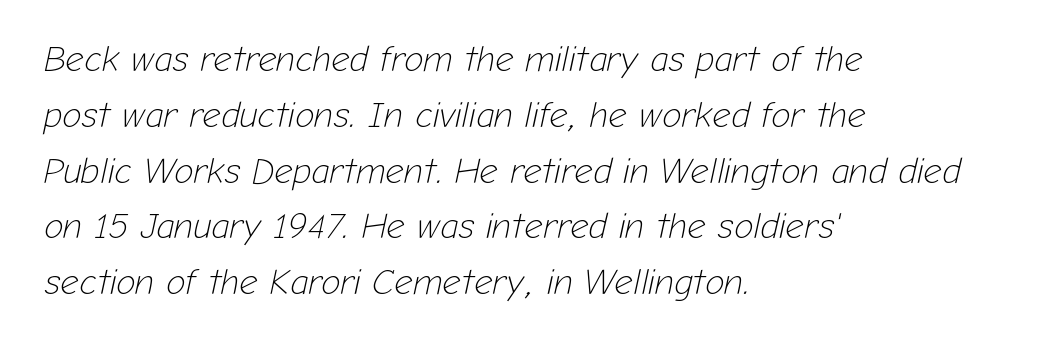
{"italic": "yes", "lean": "right", "slant_degrees": 12, "bold": "no", "weight": "light", "width": "normal", "stroke_contrast": "low", "x_height": "medium", "monospaced": "no", "underline": "no", "align": "left", "line_spacing": "normal", "line_spacing_ratio": 1.55, "letter_spacing": "normal", "letter_spacing_em": 0.0, "glyph_px": 36}
